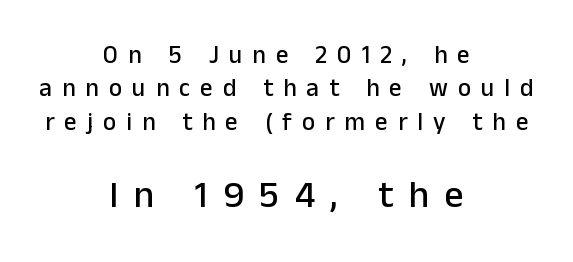
A typesetter would label this face a sans. Reading top to bottom, the characters get bigger at the block break. The lines in this sample share a center point and differ in where they start and stop. Glance below the letters and you will spot only blank space.
